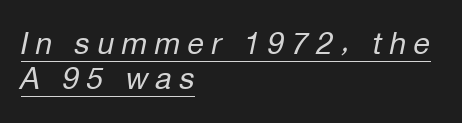
The image shows 30 px regular-weight type, italic (leaning right); set left-aligned, line spacing 1.17x, unusually wide letter spacing (+0.25 em), underlined; low stroke contrast and a medium x-height.
